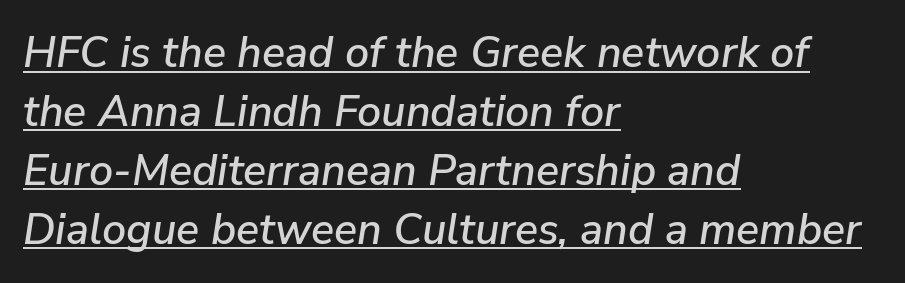
The rendering uses natural spacing where letterforms have individual widths. Layout note: lines flush left. This block has exactly the height ordinary leading produces. The tracking reads as untouched default to a designer's eye. Posture: slanted.
